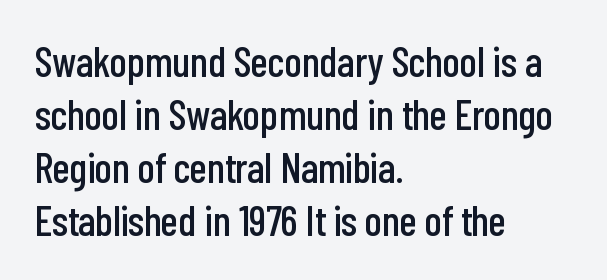
Unlike italic type, these characters show no tilt at all. The characters display no serif detailing; their extremities are plain. Type without underlining. Each letter keeps its own natural width here, so spacing adapts to shape.
